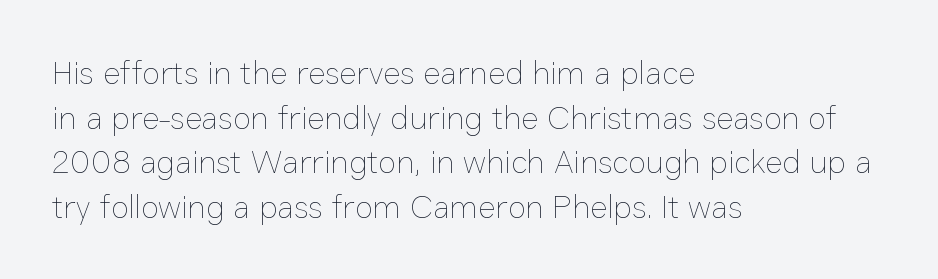
The image shows 33 px thin type, upright; set left-aligned, normal line spacing (1.35x), normal letter spacing, not underlined; low stroke contrast and a medium x-height.
